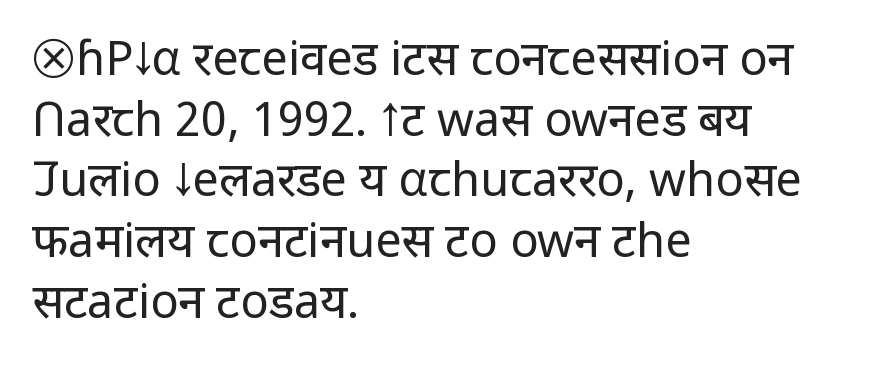
The image shows 47 px regular-weight sans-serif type, upright; set left-aligned, normal line spacing (1.29x), normal letter spacing, not underlined; low stroke contrast and a medium x-height.
